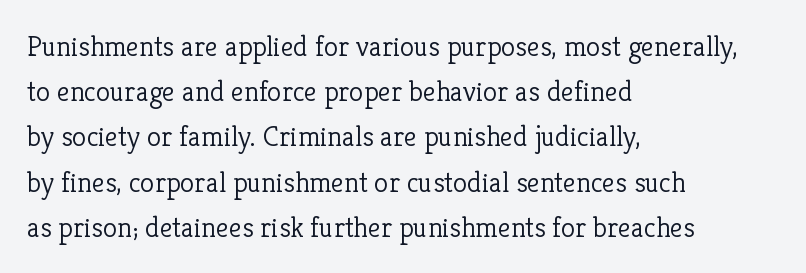
{"serif": "yes", "italic": "no", "bold": "no", "weight": "light", "width": "normal", "stroke_contrast": "low", "x_height": "medium", "monospaced": "no", "underline": "no", "align": "left", "line_spacing": "normal", "line_spacing_ratio": 1.56, "letter_spacing": "normal", "letter_spacing_em": 0.0, "glyph_px": 29}
